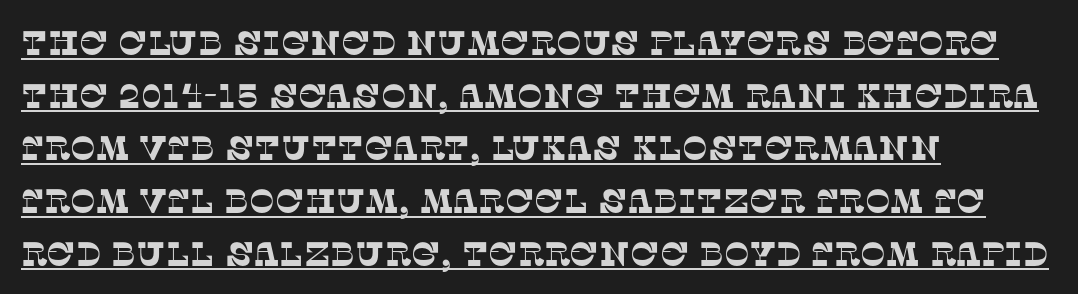
Q: Is the typeface a serif or a sans-serif typeface? A: Serif.
Q: Is the text underlined? A: Yes.
Q: How is the paragraph aligned? A: Left-aligned.
Q: Is the spacing between letters normal or unusually wide? A: Normal.
Q: Is the spacing between lines tight, normal or loose? A: Normal.
Q: Width (condensed, normal, or wide)? A: Normal.
Q: Stroke contrast? A: Low.
Q: x-height? A: Large.
Q: Monospaced? A: No.
